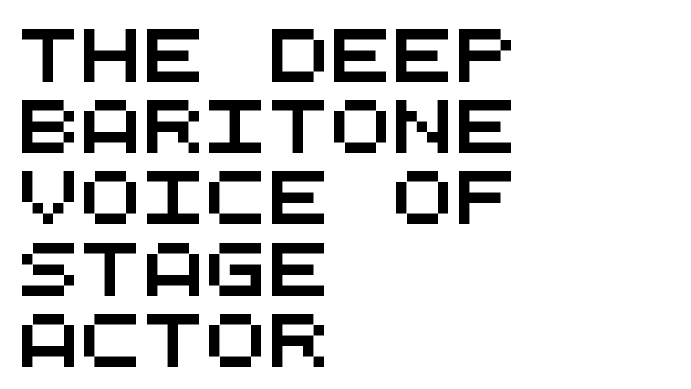
Q: Is the typeface a serif or a sans-serif typeface? A: Sans-serif.
Q: Is the text underlined? A: No.
Q: How is the paragraph aligned? A: Left-aligned.
Q: Is the spacing between letters normal or unusually wide? A: Normal.
Q: Is the spacing between lines tight, normal or loose? A: Normal.
Q: Width (condensed, normal, or wide)? A: Wide.
Q: Stroke contrast? A: Medium.
Q: x-height? A: Large.
Q: Monospaced? A: Yes.
